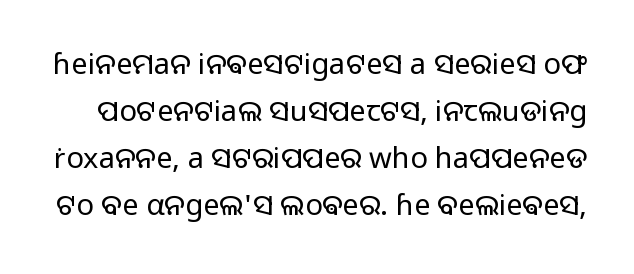
Q: Is the text bold? A: No.
Q: Is the text italic (slanted)? A: No, it is upright.
Q: Is the typeface a serif or a sans-serif typeface? A: Sans-serif.
Q: Is the text underlined? A: No.
Q: Is the spacing between letters normal or unusually wide? A: Normal.
Q: Is the spacing between lines tight, normal or loose? A: Normal.
Q: Width (condensed, normal, or wide)? A: Normal.
Q: Stroke contrast? A: Low.
Q: x-height? A: Medium.
Q: Monospaced? A: No.
